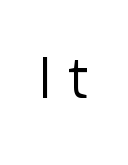
Italic: no, the glyphs are upright roman. Here the designer chose a conventional face with non-uniform glyph widths. Observe the wide spacing: letters keep a clear distance from each other. The letters look calm and open, with moderate or lighter stems. Look at the bottom of the vertical strokes: they stop flat, with no serifs.
